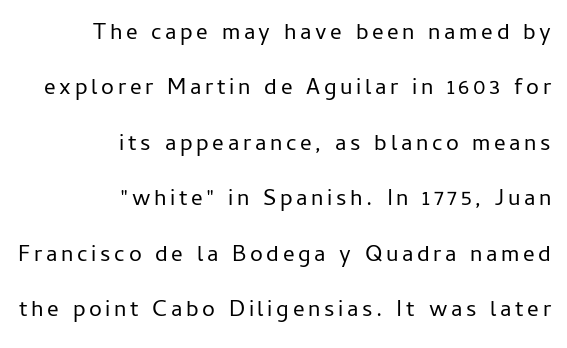
The image shows 23 px text type, upright; set right-aligned, loose line spacing (2.41x), not underlined.
